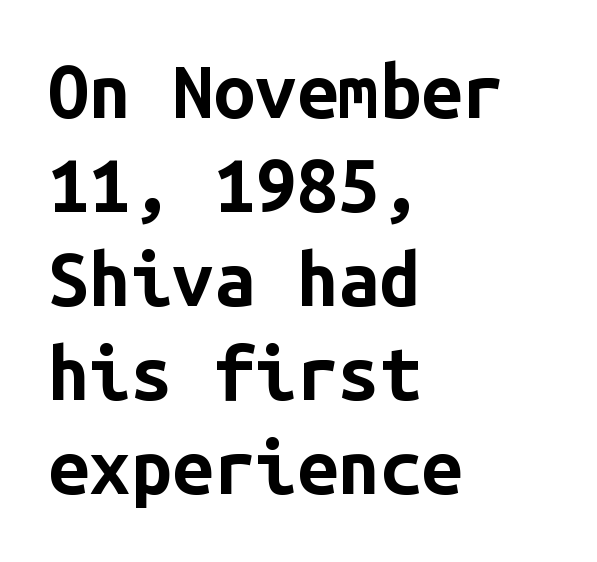
Visually the block forms a straight wall on the left and a jagged coastline on the right. It's the straight-up-and-down kind of type. Heavy-handed strokes throughout: this text is bold. Every character here occupies the same horizontal width, giving the sample a typewriter-like rhythm. No extra tracking has been applied to these lines.
